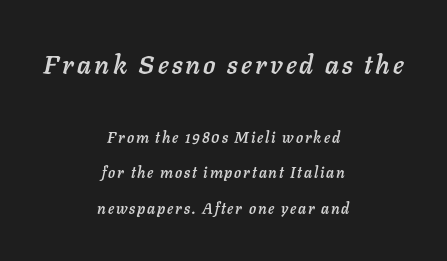
The image shows 26 px text type, italic (leaning right); set centered, loose line spacing (2.38x), not underlined; the first (top) block is 1.73x larger.
